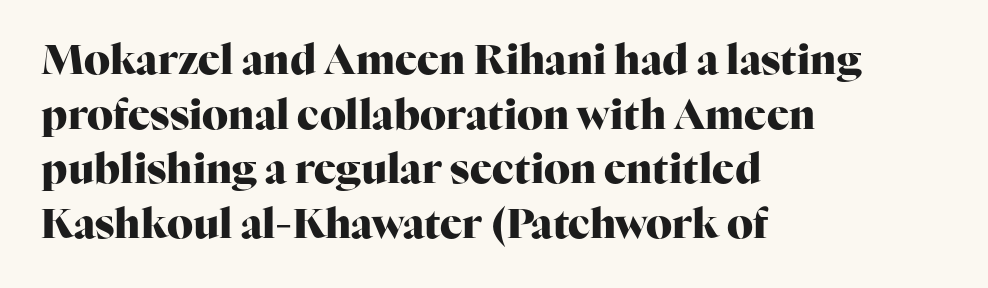
The image shows 41 px heavy serif type, upright; set left-aligned, normal line spacing (1.33x), normal letter spacing, not underlined; high stroke contrast and a medium x-height.
